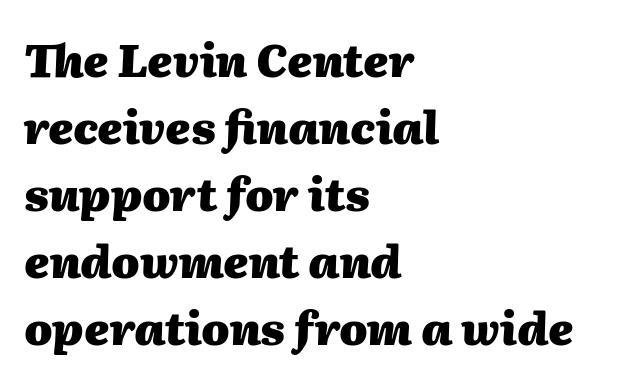
Q: Is the text bold? A: Yes.
Q: Is the text italic (slanted)? A: Yes, it leans right by about 2 degrees.
Q: Is the text underlined? A: No.
Q: How is the paragraph aligned? A: Left-aligned.
Q: Is the spacing between letters normal or unusually wide? A: Normal.
Q: Is the spacing between lines tight, normal or loose? A: Normal.
Q: Width (condensed, normal, or wide)? A: Normal.
Q: Stroke contrast? A: Medium.
Q: x-height? A: Medium.
Q: Monospaced? A: No.
